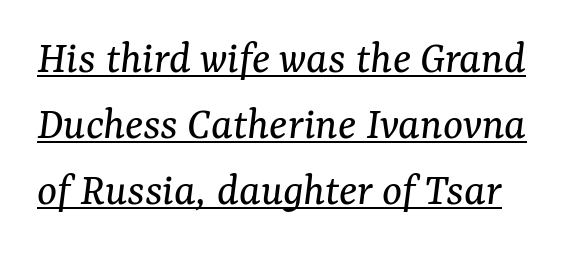
Q: Is the text bold? A: No.
Q: Is the text italic (slanted)? A: Yes, it leans right by about 7 degrees.
Q: Is the typeface a serif or a sans-serif typeface? A: Serif.
Q: Is the text underlined? A: Yes.
Q: Is the spacing between letters normal or unusually wide? A: Normal.
Q: Is the spacing between lines tight, normal or loose? A: Normal.
Q: Width (condensed, normal, or wide)? A: Normal.
Q: Stroke contrast? A: Medium.
Q: x-height? A: Medium.
Q: Monospaced? A: No.
